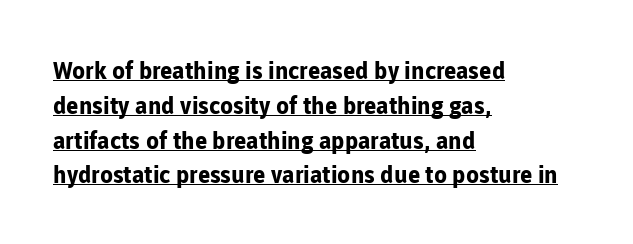
Q: Is the text bold? A: Yes.
Q: Is the text italic (slanted)? A: No, it is upright.
Q: Is the text underlined? A: Yes.
Q: How is the paragraph aligned? A: Left-aligned.
Q: Is the spacing between letters normal or unusually wide? A: Normal.
Q: Is the spacing between lines tight, normal or loose? A: Normal.
